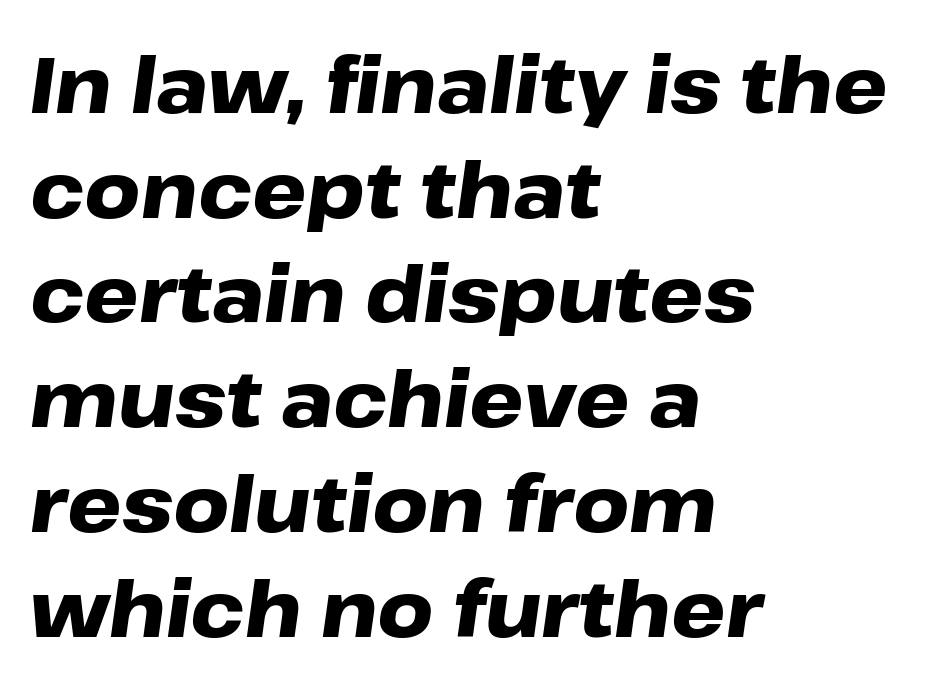
The image shows 77 px heavy, wide type, italic (leaning right); set left-aligned, normal line spacing (1.36x), normal letter spacing, not underlined; low stroke contrast and a medium x-height.
